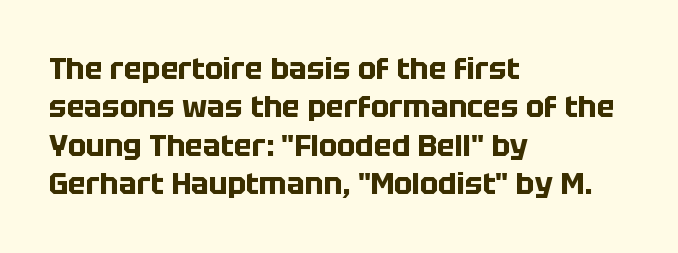
{"serif": "no", "italic": "no", "bold": "yes", "weight": "bold", "width": "normal", "stroke_contrast": "low", "x_height": "large", "monospaced": "no", "underline": "no", "align": "left", "line_spacing": "normal", "line_spacing_ratio": 1.28, "letter_spacing": "normal", "letter_spacing_em": 0.0, "glyph_px": 30}
